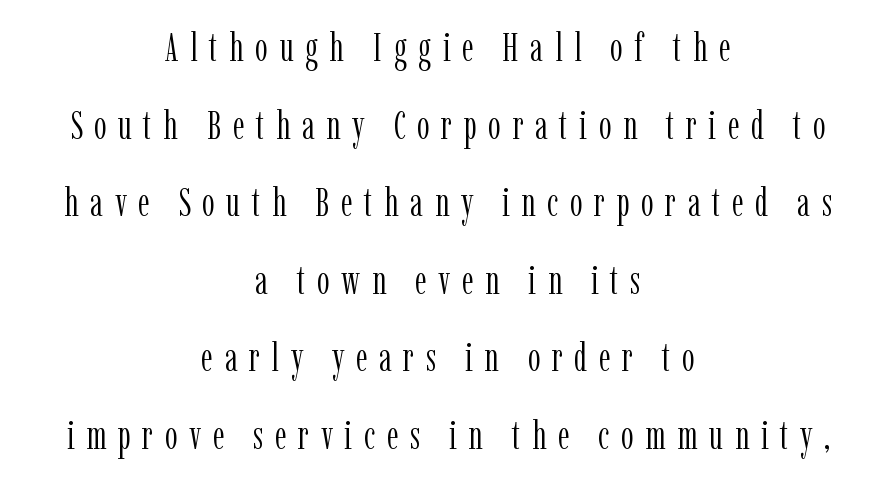
{"serif": "yes", "italic": "no", "bold": "no", "weight": "light", "width": "condensed", "stroke_contrast": "low", "x_height": "medium", "monospaced": "no", "underline": "no", "align": "center", "line_spacing": "loose", "line_spacing_ratio": 1.94, "letter_spacing": "wide", "letter_spacing_em": 0.29, "glyph_px": 40}
